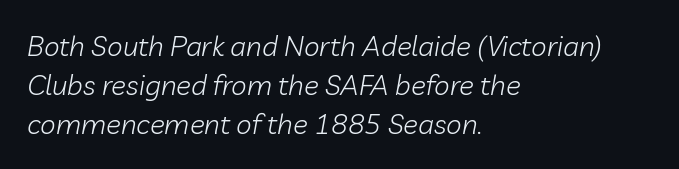
Q: Is the text bold? A: No.
Q: Is the text italic (slanted)? A: Yes, it leans right by about 10 degrees.
Q: Is the text underlined? A: No.
Q: How is the paragraph aligned? A: Left-aligned.
Q: Is the spacing between letters normal or unusually wide? A: Normal.
Q: Is the spacing between lines tight, normal or loose? A: Normal.
Q: Width (condensed, normal, or wide)? A: Normal.
Q: Stroke contrast? A: Low.
Q: x-height? A: Medium.
Q: Monospaced? A: No.
